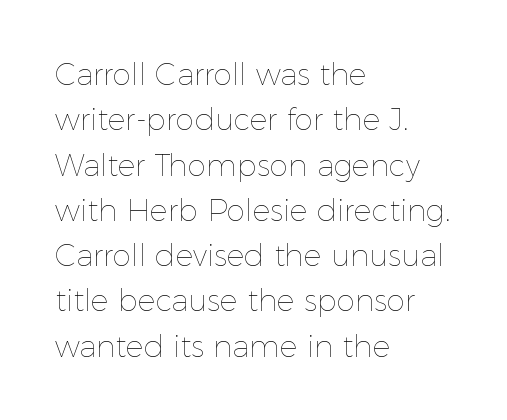
Q: Is the text bold? A: No.
Q: Is the text italic (slanted)? A: No, it is upright.
Q: Is the text underlined? A: No.
Q: How is the paragraph aligned? A: Left-aligned.
Q: Is the spacing between letters normal or unusually wide? A: Normal.
Q: Is the spacing between lines tight, normal or loose? A: Normal.
Q: Width (condensed, normal, or wide)? A: Normal.
Q: x-height? A: Medium.
Q: Monospaced? A: No.
